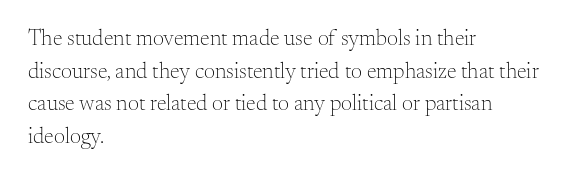
{"italic": "no", "bold": "no", "underline": "no", "align": "left", "line_spacing": "normal", "line_spacing_ratio": 1.48, "letter_spacing": "normal", "letter_spacing_em": 0.0, "glyph_px": 22}
